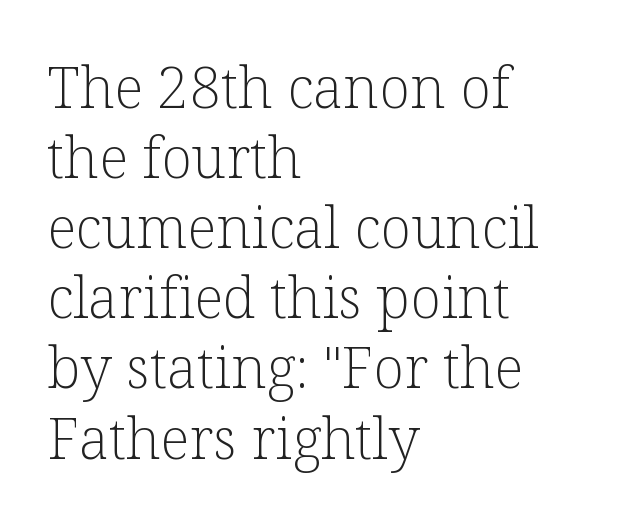
Q: Is the text bold? A: No.
Q: Is the text italic (slanted)? A: No, it is upright.
Q: Is the typeface a serif or a sans-serif typeface? A: Serif.
Q: Is the text underlined? A: No.
Q: How is the paragraph aligned? A: Left-aligned.
Q: Is the spacing between letters normal or unusually wide? A: Normal.
Q: Width (condensed, normal, or wide)? A: Normal.
Q: Stroke contrast? A: Low.
Q: x-height? A: Medium.
Q: Monospaced? A: No.
